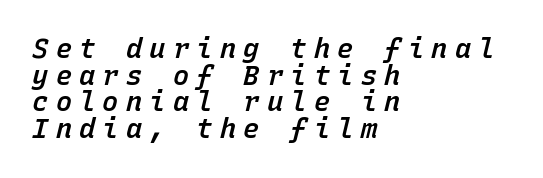
{"italic": "yes", "lean": "right", "slant_degrees": 15, "bold": "semi", "underline": "no", "align": "left", "line_spacing": "tight", "line_spacing_ratio": 0.99, "letter_spacing": "wide", "letter_spacing_em": 0.27, "glyph_px": 27}
